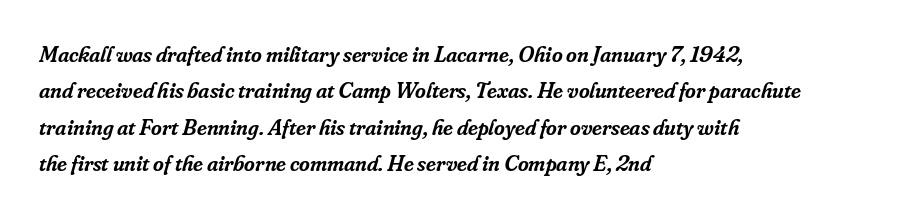
Would a proofreader flag this as italicized? Yes. Plain, unruled lines of type. The rendering uses a semibold face; strokes are thickened but not to full bold. In terms of letterspacing, this is plain default setting.
